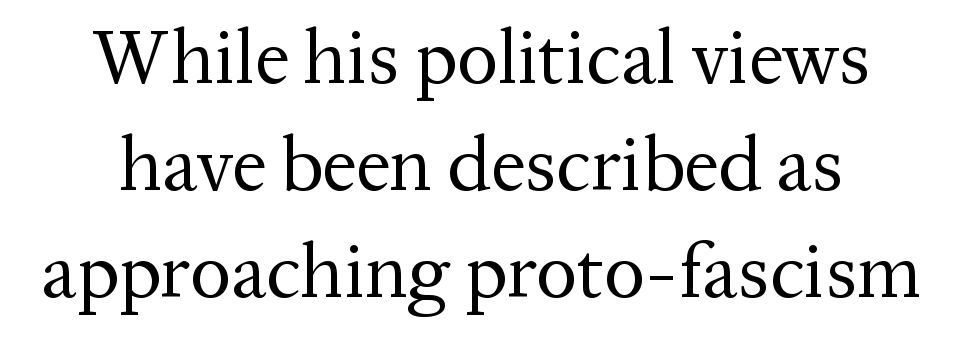
Q: Is the text bold? A: No.
Q: Is the text italic (slanted)? A: No, it is upright.
Q: Is the typeface a serif or a sans-serif typeface? A: Serif.
Q: Is the text underlined? A: No.
Q: Is the spacing between letters normal or unusually wide? A: Normal.
Q: Is the spacing between lines tight, normal or loose? A: Normal.
Q: Width (condensed, normal, or wide)? A: Normal.
Q: Stroke contrast? A: Medium.
Q: x-height? A: Medium.
Q: Monospaced? A: No.
